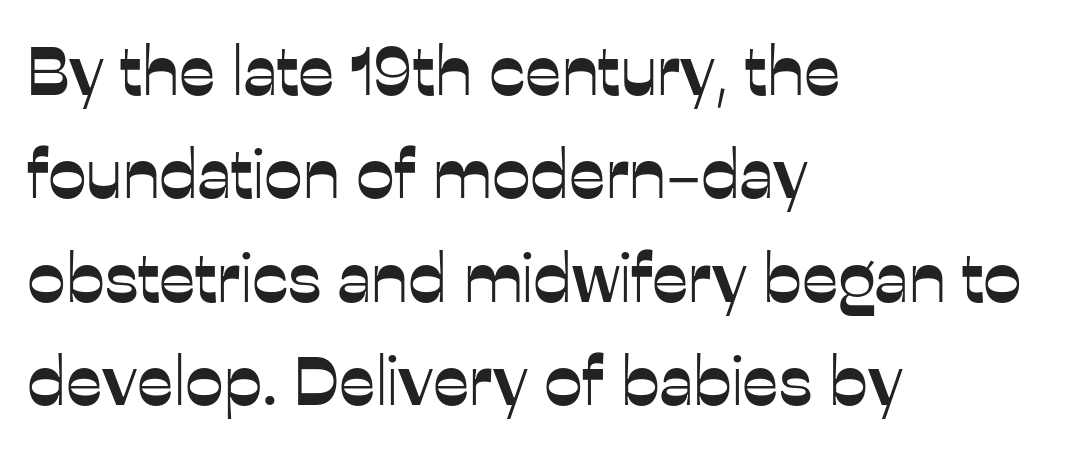
Q: Is the text italic (slanted)? A: No, it is upright.
Q: Is the typeface a serif or a sans-serif typeface? A: Sans-serif.
Q: Is the text underlined? A: No.
Q: How is the paragraph aligned? A: Left-aligned.
Q: Is the spacing between letters normal or unusually wide? A: Normal.
Q: Is the spacing between lines tight, normal or loose? A: Normal.
Q: Width (condensed, normal, or wide)? A: Normal.
Q: Stroke contrast? A: Low.
Q: x-height? A: Medium.
Q: Monospaced? A: No.
